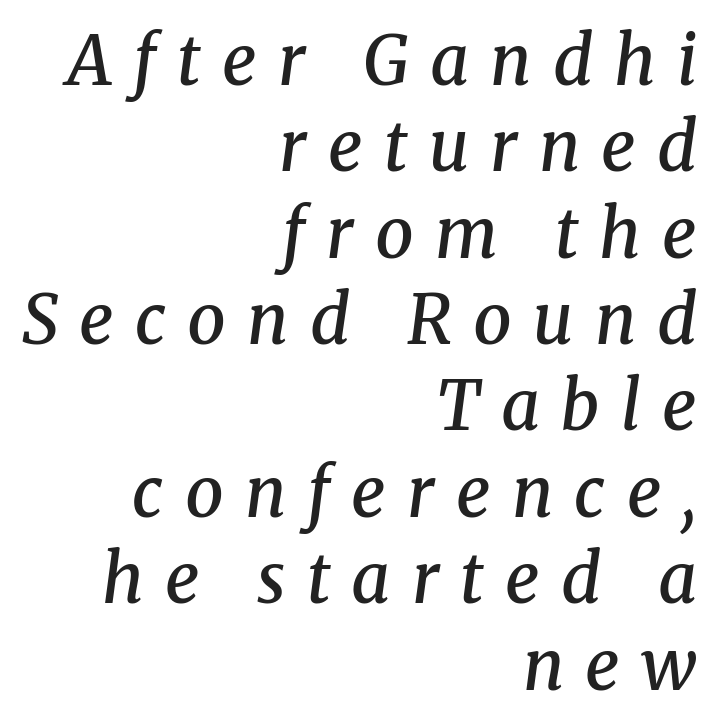
{"serif": "yes", "italic": "yes", "lean": "right", "slant_degrees": 8, "bold": "semi", "weight": "semibold", "width": "normal", "stroke_contrast": "medium", "x_height": "medium", "monospaced": "no", "underline": "no", "align": "right", "line_spacing": "normal", "line_spacing_ratio": 1.27, "letter_spacing": "wide", "letter_spacing_em": 0.31, "glyph_px": 68}
